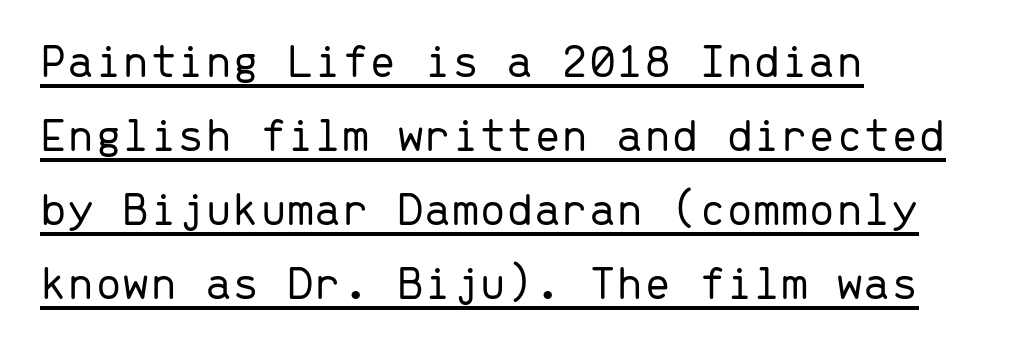
Q: Is the text bold? A: No.
Q: Is the text italic (slanted)? A: No, it is upright.
Q: Is the typeface a serif or a sans-serif typeface? A: Sans-serif.
Q: Is the text underlined? A: Yes.
Q: How is the paragraph aligned? A: Left-aligned.
Q: Is the spacing between letters normal or unusually wide? A: Normal.
Q: Is the spacing between lines tight, normal or loose? A: Normal.
Q: Width (condensed, normal, or wide)? A: Normal.
Q: Stroke contrast? A: Low.
Q: x-height? A: Medium.
Q: Monospaced? A: Yes.
